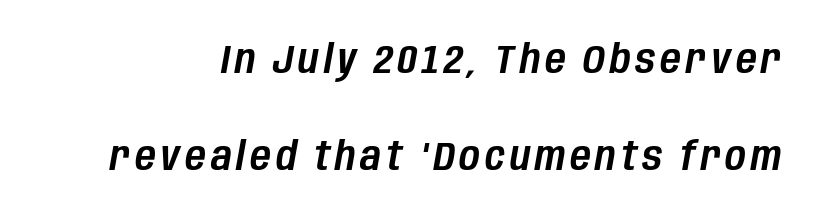
Q: Is the text italic (slanted)? A: Yes, it leans right by about 10 degrees.
Q: Is the text underlined? A: No.
Q: Is the spacing between lines tight, normal or loose? A: Loose.
Q: Width (condensed, normal, or wide)? A: Condensed.
Q: Stroke contrast? A: Low.
Q: x-height? A: Large.
Q: Monospaced? A: No.
